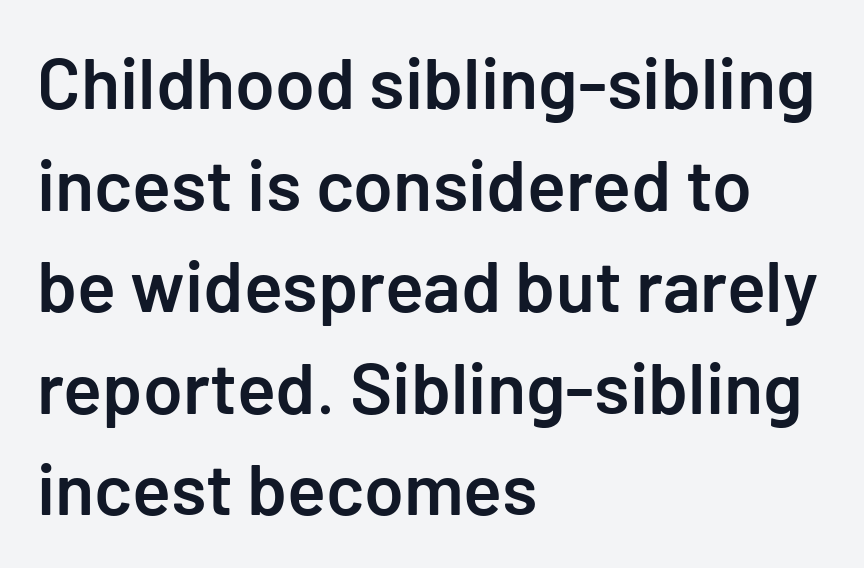
The image shows 72 px semibold sans-serif type, upright; set left-aligned, normal line spacing (1.41x), normal letter spacing, not underlined; low stroke contrast and a medium x-height.
